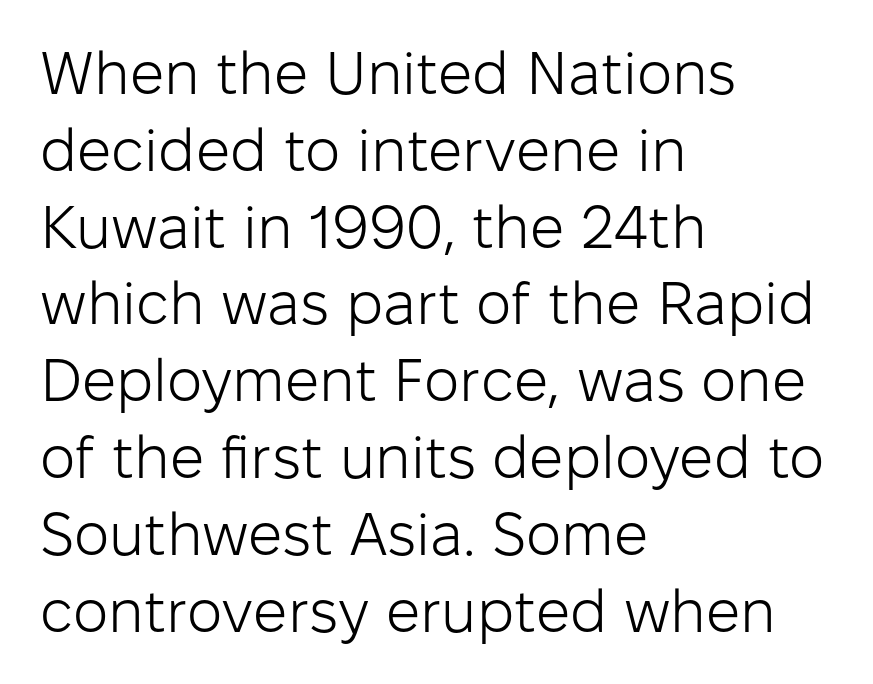
Q: Is the text bold? A: No.
Q: Is the text italic (slanted)? A: No, it is upright.
Q: Is the typeface a serif or a sans-serif typeface? A: Sans-serif.
Q: Is the text underlined? A: No.
Q: How is the paragraph aligned? A: Left-aligned.
Q: Is the spacing between letters normal or unusually wide? A: Normal.
Q: Is the spacing between lines tight, normal or loose? A: Normal.
Q: Width (condensed, normal, or wide)? A: Normal.
Q: Stroke contrast? A: Low.
Q: x-height? A: Medium.
Q: Monospaced? A: No.
